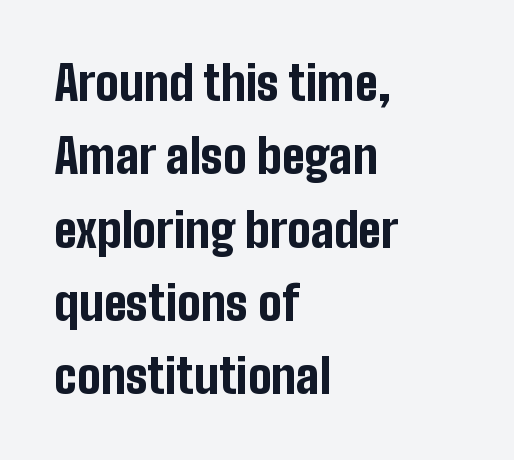
The image shows 47 px bold, condensed sans-serif type, upright; set left-aligned, normal line spacing (1.56x), normal letter spacing, not underlined; low stroke contrast and a medium x-height.
